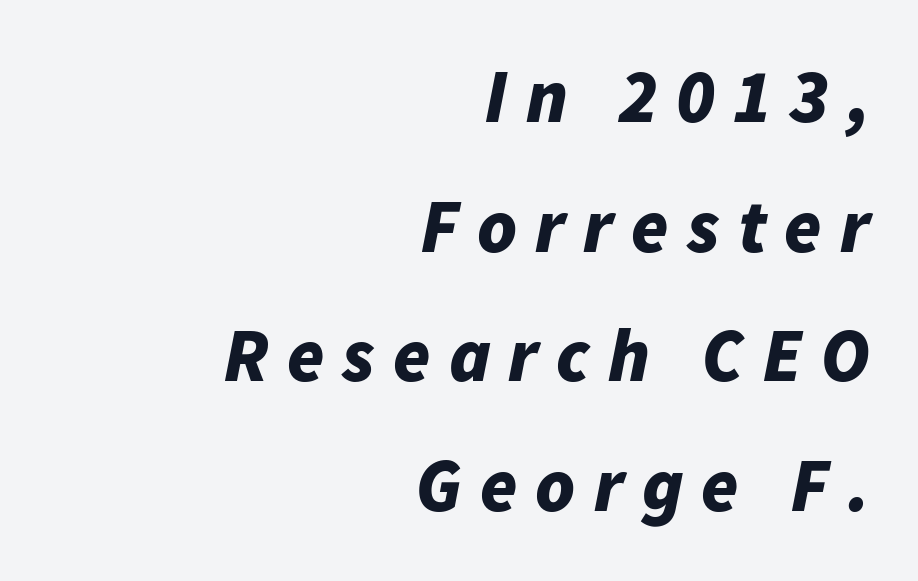
{"italic": "yes", "lean": "right", "slant_degrees": 11, "bold": "yes", "weight": "bold", "width": "normal", "stroke_contrast": "low", "x_height": "medium", "monospaced": "no", "underline": "no", "align": "right", "line_spacing_ratio": 1.73, "letter_spacing": "wide", "letter_spacing_em": 0.24, "glyph_px": 75}
